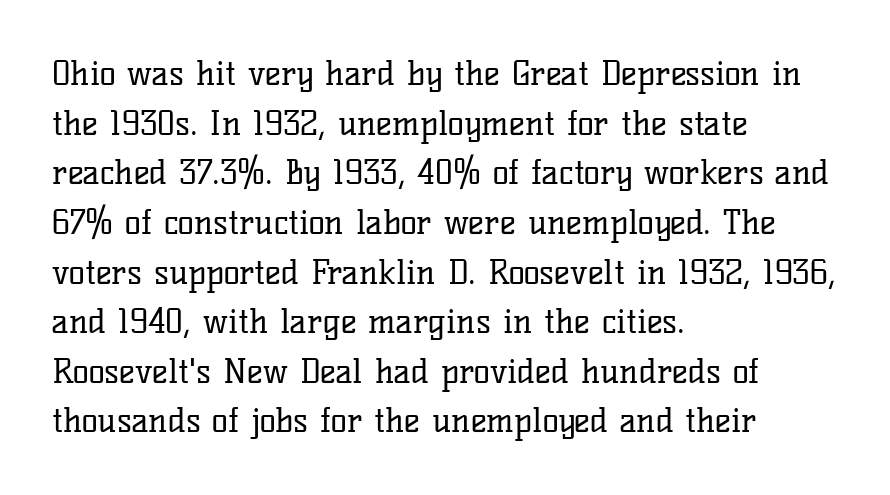
How would I describe the line gaps? Plain and ordinary. Is the block centered? No — it sits flush against the left margin. Bold? No — there's no thickening of the strokes. The gaps between neighbouring characters are ordinary and unremarkable.
